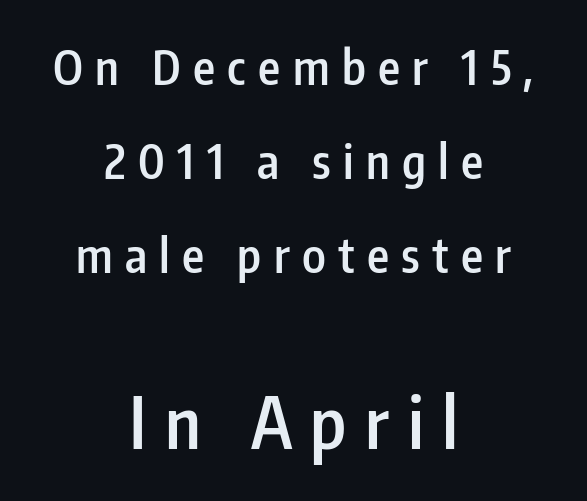
The image shows 71 px semibold, condensed sans-serif type, upright; set centered, loose line spacing (2.0x), unusually wide letter spacing (+0.26 em), not underlined; the second (bottom) block is 1.51x larger; low stroke contrast and a medium x-height.
